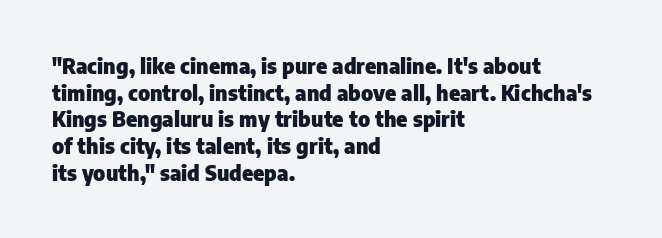
{"italic": "no", "bold": "yes", "underline": "no", "align": "left", "line_spacing": "normal", "line_spacing_ratio": 1.27, "letter_spacing": "normal", "letter_spacing_em": 0.0, "glyph_px": 21}
